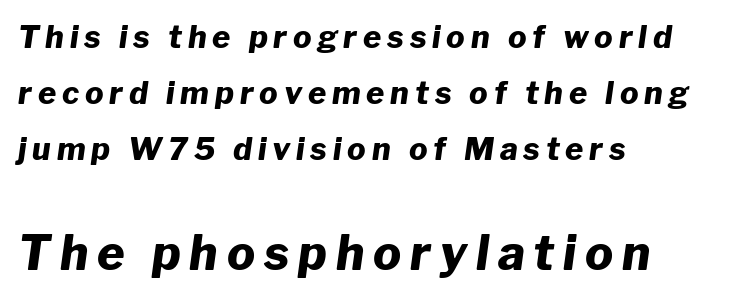
The image shows 47 px heavy type, italic (leaning right); set left-aligned, line spacing 1.81x, not underlined; the second (bottom) block is 1.52x larger; low stroke contrast and a medium x-height.
